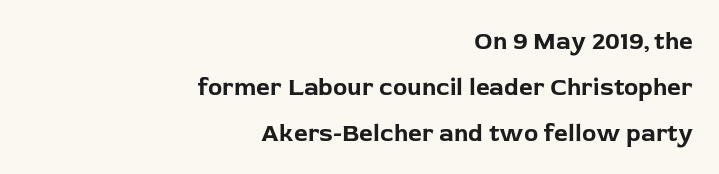
Q: Is the text bold? A: Yes.
Q: Is the text italic (slanted)? A: No, it is upright.
Q: Is the text underlined? A: No.
Q: How is the paragraph aligned? A: Right-aligned.
Q: Is the spacing between letters normal or unusually wide? A: Normal.
Q: Is the spacing between lines tight, normal or loose? A: Loose.
